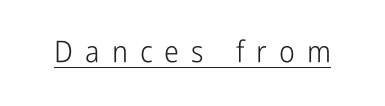
{"serif": "no", "italic": "no", "bold": "no", "weight": "light", "width": "condensed", "stroke_contrast": "low", "x_height": "medium", "monospaced": "no", "underline": "yes", "letter_spacing": "wide", "letter_spacing_em": 0.4, "glyph_px": 30}
